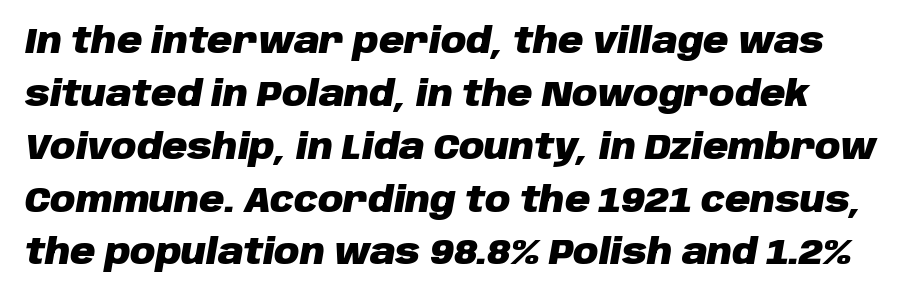
The image shows 35 px heavy type, italic (leaning right); set normal line spacing (1.51x), normal letter spacing, not underlined; low stroke contrast and a large x-height.
